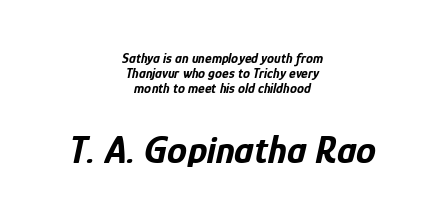
The image shows 40 px bold, condensed type, italic (leaning right); set centered, tight line spacing (1.08x), normal letter spacing, not underlined; the second (bottom) block is 2.86x larger; low stroke contrast and a medium x-height.
